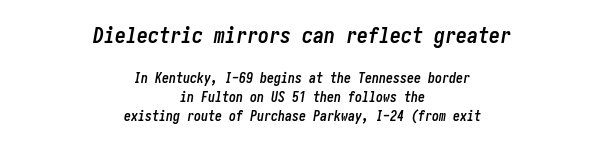
The image shows 22 px bold type, italic (leaning right); set centered, normal line spacing (1.37x), normal letter spacing, not underlined; the first (top) block is 1.57x larger.
